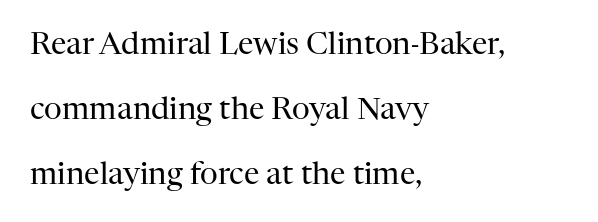
In terms of posture, this sample is upright. You could call the tracking neutral — neither tight nor loose. Has an underline been added? It has not. Looks like regular typesetting: each glyph gets only the width it needs. A classic flush-left, rag-right setting is used for this passage. Loosely led — the rows are spread out.
